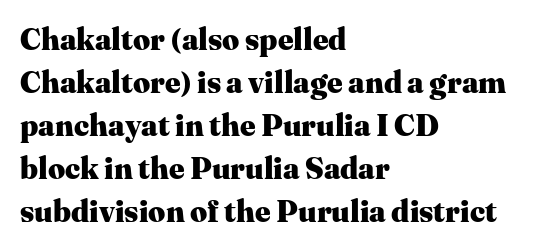
Character widths vary here, with narrow letters taking less room than wide ones. Does extra space separate the letters? No, they use regular spacing. The gap between lines stays unmarked. The type sits square on the baseline with zero lean.
